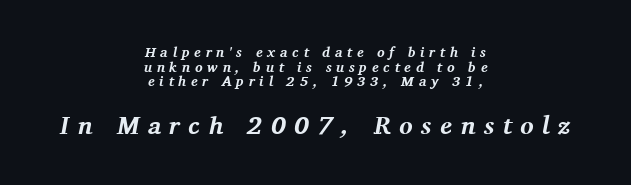
{"italic": "yes", "lean": "right", "slant_degrees": 11, "bold": "yes", "underline": "no", "align": "center", "line_spacing": "tight", "line_spacing_ratio": 1.04, "letter_spacing": "wide", "letter_spacing_em": 0.34, "larger_block": "second", "size_ratio": 1.79, "glyph_px": 25}
